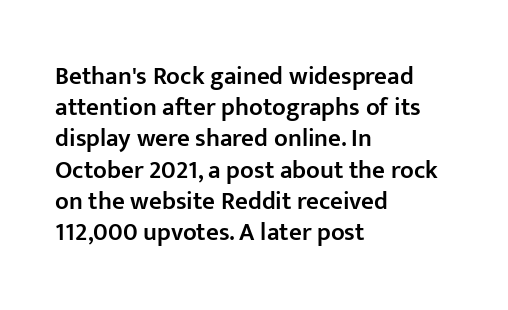
{"italic": "no", "bold": "semi", "underline": "no", "align": "left", "line_spacing": "normal", "line_spacing_ratio": 1.25, "letter_spacing": "normal", "letter_spacing_em": 0.0, "glyph_px": 25}
